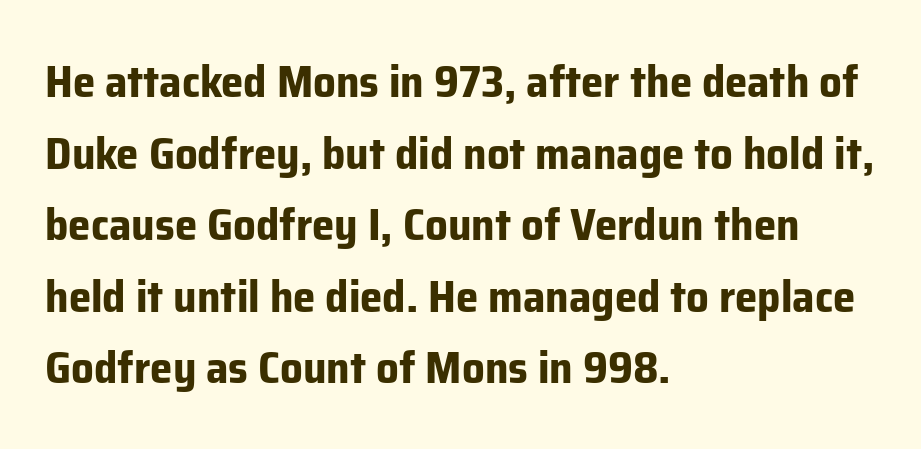
{"serif": "no", "italic": "no", "bold": "yes", "weight": "bold", "width": "normal", "stroke_contrast": "low", "x_height": "medium", "monospaced": "no", "underline": "no", "align": "left", "line_spacing": "normal", "line_spacing_ratio": 1.59, "letter_spacing": "normal", "letter_spacing_em": 0.0, "glyph_px": 45}
